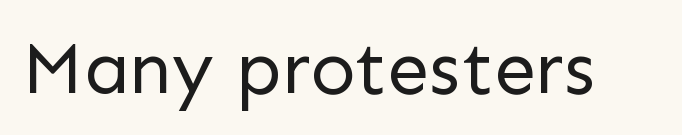
{"serif": "no", "italic": "no", "bold": "no", "weight": "regular", "width": "normal", "stroke_contrast": "low", "x_height": "medium", "monospaced": "no", "underline": "no", "letter_spacing": "normal", "letter_spacing_em": 0.0, "glyph_px": 75}
